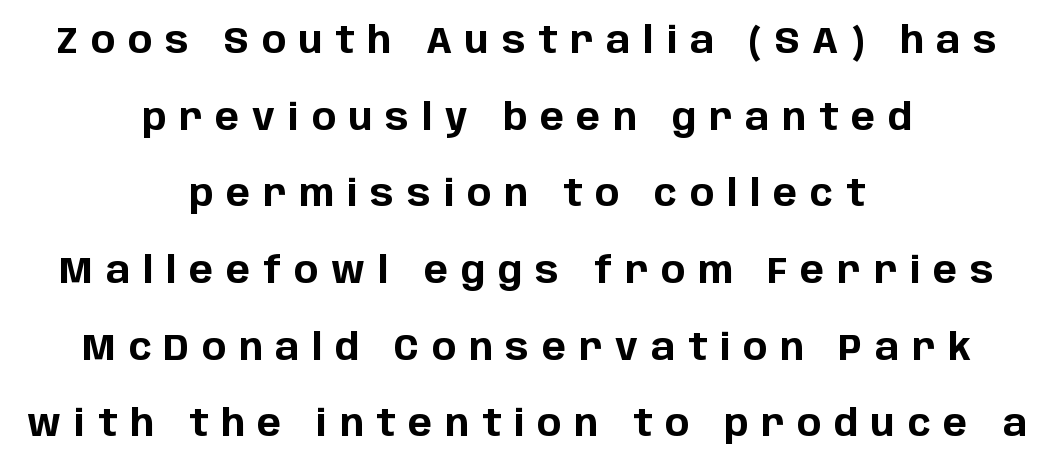
You could fit nearly another row in the gap between these rows. Heavy, bold letterforms. Posture: straight, roman, zero tilt. Each word looks stretched out because of the extra space between its letters.
